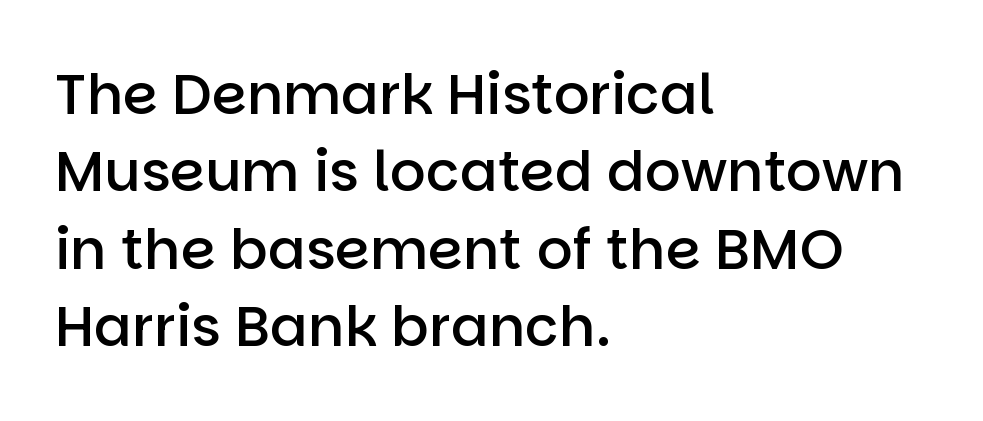
Vertically, the passage feels balanced, rows spaced as you'd expect. A sans-serif font was chosen for this passage. A bit beefed up — I'd call it semibold rather than bold. Italic? Not at all — the glyphs are vertical.
